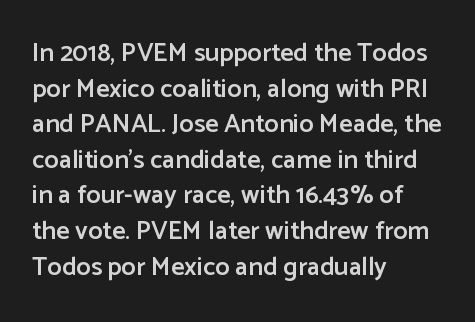
Q: Is the text bold? A: Semi-bold.
Q: Is the text italic (slanted)? A: No, it is upright.
Q: Is the text underlined? A: No.
Q: How is the paragraph aligned? A: Left-aligned.
Q: Is the spacing between letters normal or unusually wide? A: Normal.
Q: Is the spacing between lines tight, normal or loose? A: Normal.
